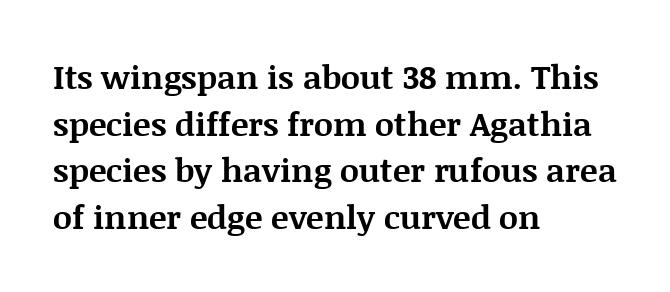
{"serif": "yes", "italic": "no", "bold": "yes", "weight": "bold", "width": "normal", "stroke_contrast": "medium", "x_height": "large", "monospaced": "no", "underline": "no", "align": "left", "line_spacing": "normal", "line_spacing_ratio": 1.41, "letter_spacing": "normal", "letter_spacing_em": 0.0, "glyph_px": 33}
